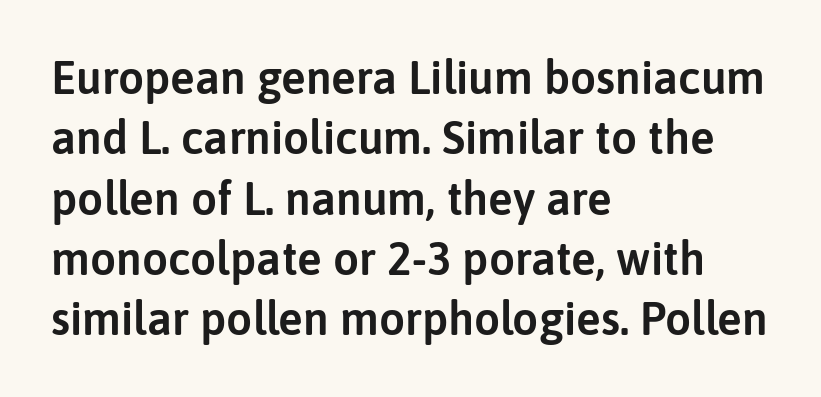
{"serif": "no", "italic": "no", "width": "normal", "stroke_contrast": "low", "x_height": "medium", "monospaced": "no", "underline": "no", "align": "left", "line_spacing": "normal", "line_spacing_ratio": 1.31, "letter_spacing": "normal", "letter_spacing_em": 0.0, "glyph_px": 46}
